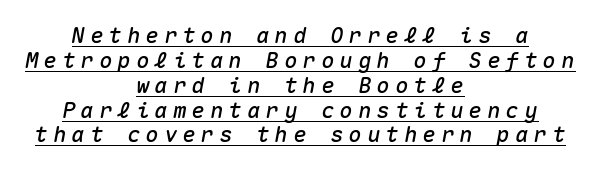
{"italic": "yes", "lean": "right", "slant_degrees": 10, "underline": "yes", "align": "center", "line_spacing": "tight", "line_spacing_ratio": 1.13, "letter_spacing": "wide", "letter_spacing_em": 0.24, "glyph_px": 22}
